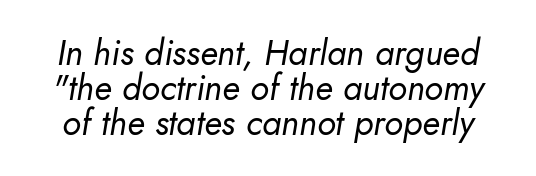
Q: Is the text bold? A: No.
Q: Is the text italic (slanted)? A: Yes, it leans right by about 10 degrees.
Q: Is the text underlined? A: No.
Q: Is the spacing between letters normal or unusually wide? A: Normal.
Q: Is the spacing between lines tight, normal or loose? A: Tight.
Q: Width (condensed, normal, or wide)? A: Normal.
Q: Stroke contrast? A: Low.
Q: x-height? A: Small.
Q: Monospaced? A: No.
